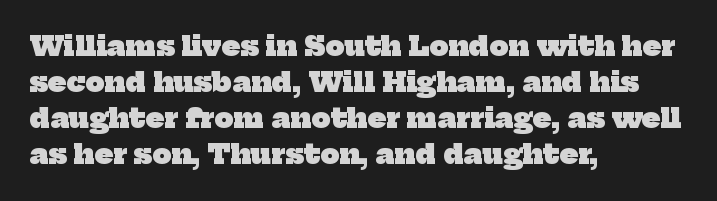
{"bold": "yes", "underline": "no", "align": "left", "line_spacing": "normal", "line_spacing_ratio": 1.33, "letter_spacing": "normal", "letter_spacing_em": 0.0, "glyph_px": 27}
